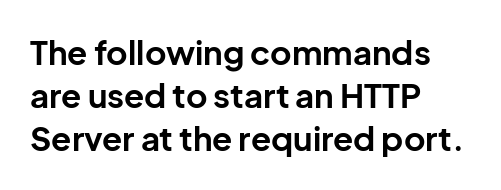
Observe the absence of serifs on each vertical stroke in this sample. Default kerning and tracking; the words read as compact shapes. Each letter keeps its own natural width here, so spacing adapts to shape. Heavy, bold letterforms.
